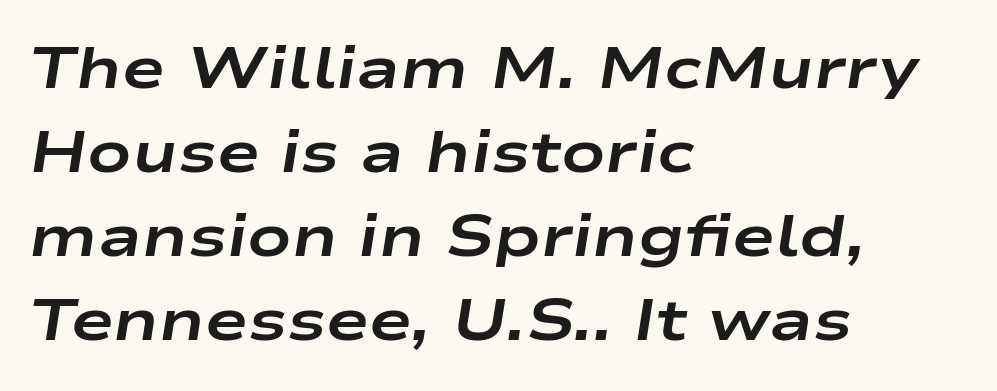
Q: Is the text bold? A: Yes.
Q: Is the text italic (slanted)? A: Yes, it leans right by about 9 degrees.
Q: Is the text underlined? A: No.
Q: How is the paragraph aligned? A: Left-aligned.
Q: Is the spacing between letters normal or unusually wide? A: Normal.
Q: Is the spacing between lines tight, normal or loose? A: Normal.
Q: Width (condensed, normal, or wide)? A: Wide.
Q: Stroke contrast? A: Low.
Q: x-height? A: Medium.
Q: Monospaced? A: No.
